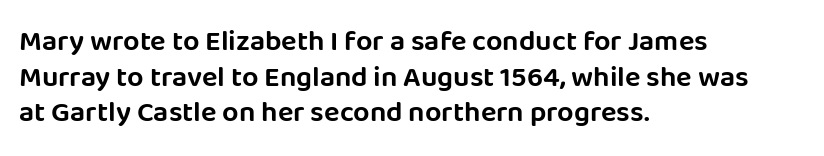
Q: Is the text italic (slanted)? A: No, it is upright.
Q: Is the typeface a serif or a sans-serif typeface? A: Sans-serif.
Q: Is the text underlined? A: No.
Q: How is the paragraph aligned? A: Left-aligned.
Q: Is the spacing between letters normal or unusually wide? A: Normal.
Q: Width (condensed, normal, or wide)? A: Normal.
Q: Stroke contrast? A: Low.
Q: x-height? A: Large.
Q: Monospaced? A: No.
